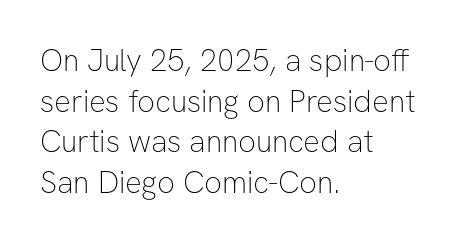
{"serif": "no", "italic": "no", "bold": "no", "weight": "thin", "width": "normal", "stroke_contrast": "low", "x_height": "medium", "monospaced": "no", "underline": "no", "align": "left", "line_spacing": "normal", "line_spacing_ratio": 1.31, "letter_spacing": "normal", "letter_spacing_em": 0.0, "glyph_px": 31}
